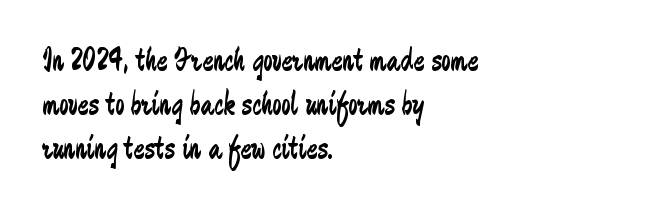
{"serif": "no", "bold": "no", "weight": "regular", "width": "condensed", "stroke_contrast": "low", "x_height": "medium", "monospaced": "no", "underline": "no", "align": "left", "line_spacing": "normal", "line_spacing_ratio": 1.33, "letter_spacing": "normal", "letter_spacing_em": 0.0, "glyph_px": 33}
